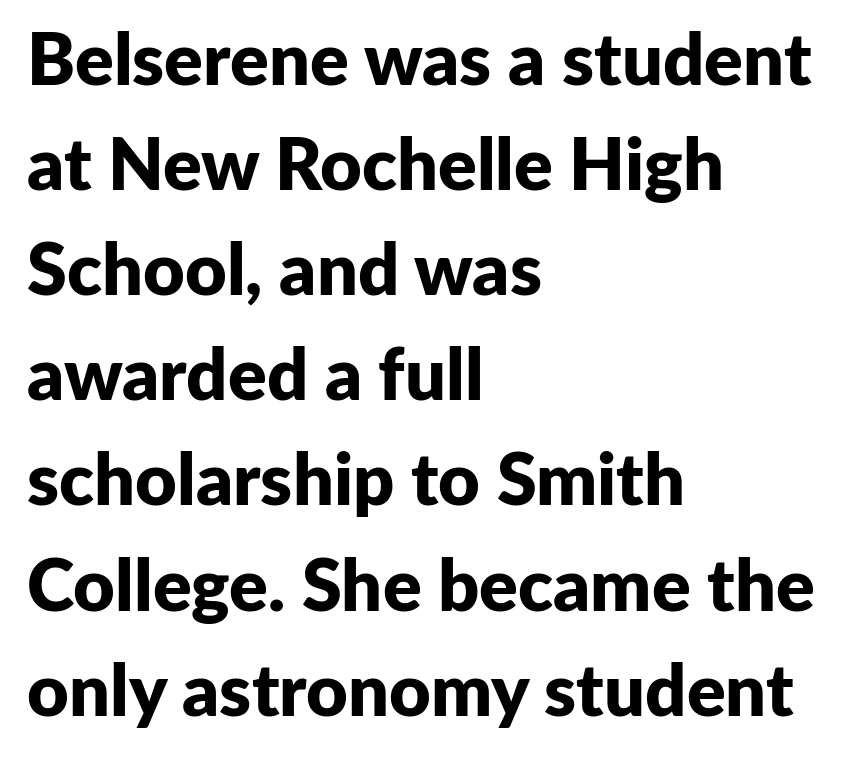
The image shows 72 px bold sans-serif type, upright; set left-aligned, normal line spacing (1.46x), normal letter spacing, not underlined; low stroke contrast and a medium x-height.
